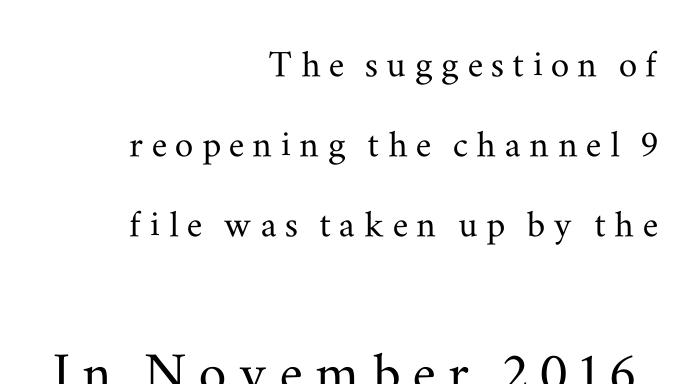
Q: Is the text italic (slanted)? A: No, it is upright.
Q: Is the typeface a serif or a sans-serif typeface? A: Serif.
Q: Is the text underlined? A: No.
Q: How is the paragraph aligned? A: Right-aligned.
Q: Which block of text is set in a larger size, the first (top) or the second (bottom)? A: The second (bottom) one.
Q: Width (condensed, normal, or wide)? A: Wide.
Q: Stroke contrast? A: Medium.
Q: x-height? A: Small.
Q: Monospaced? A: No.
